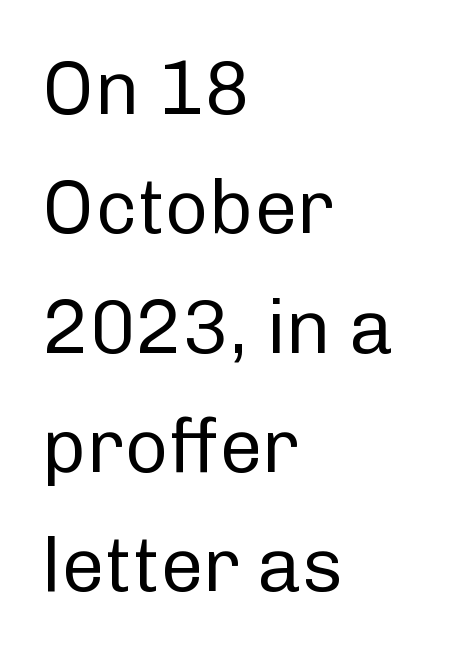
The image shows 76 px regular-weight sans-serif type, upright; set left-aligned, normal line spacing (1.57x), normal letter spacing, not underlined; low stroke contrast and a medium x-height.
